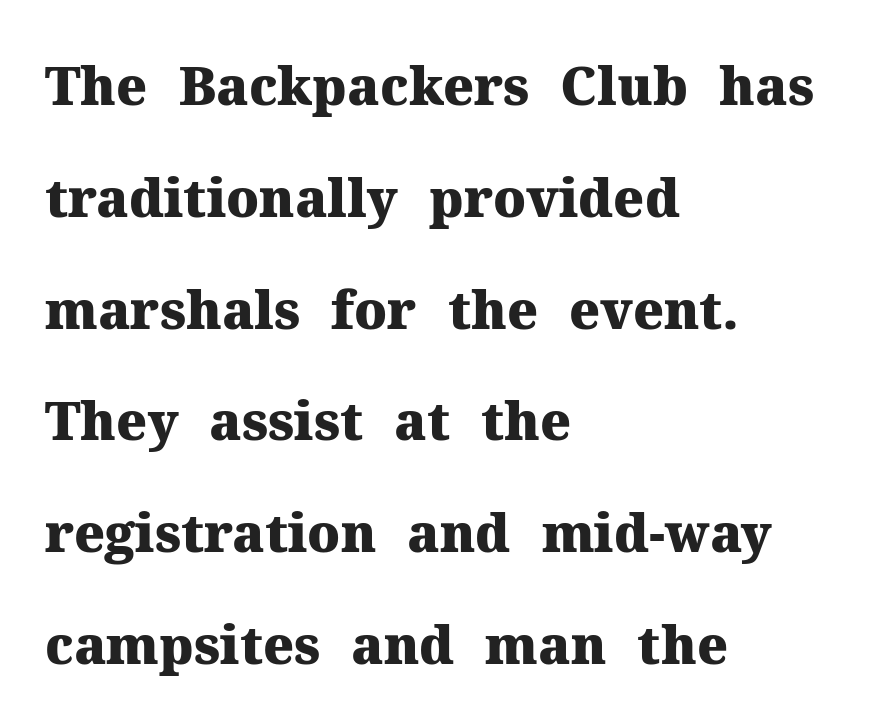
The image shows 52 px heavy serif type, upright; set left-aligned, loose line spacing (2.15x), normal letter spacing, not underlined; medium stroke contrast and a medium x-height.
